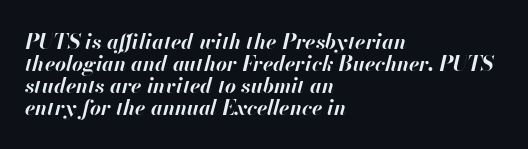
The image shows 21 px bold type, italic (leaning right); set left-aligned, tight line spacing (1.04x), normal letter spacing, not underlined.
